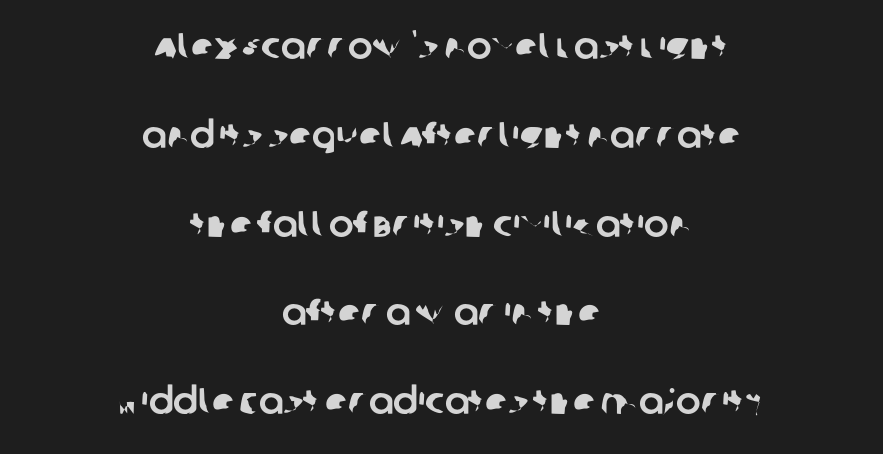
{"serif": "no", "width": "normal", "stroke_contrast": "low", "x_height": "large", "monospaced": "no", "underline": "no", "align": "center", "line_spacing": "loose", "line_spacing_ratio": 2.4, "letter_spacing": "normal", "letter_spacing_em": 0.0, "glyph_px": 37}
